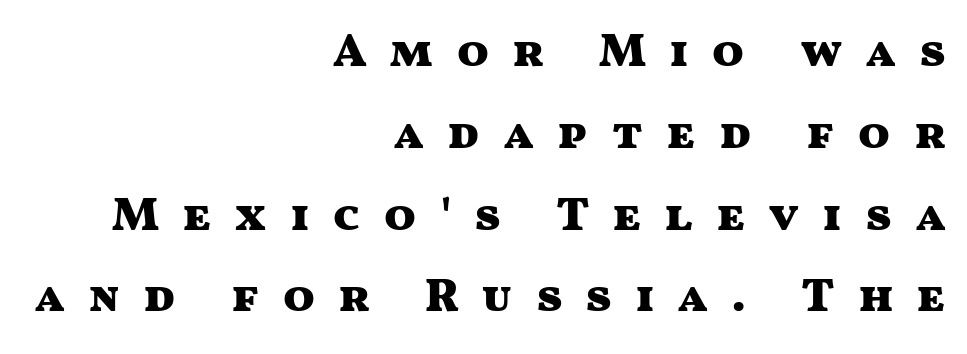
You can tell from the bare stems that sans-serif type was used. These lines are set flush right with a ragged left edge. Look at the stroke-to-counter ratio: heavy, a bold. The rendering uses natural spacing where letterforms have individual widths. Italic? Not at all — the glyphs are vertical.
